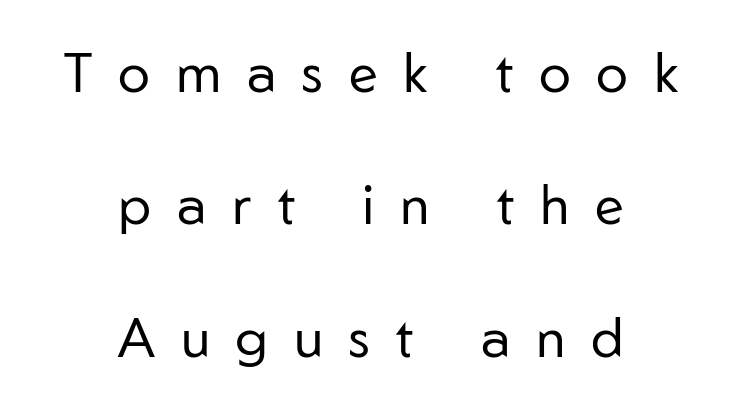
Tall strokes in this sample are plumb rather than angled. The whitespace from short lines is split evenly between both sides. Is the stroke heavy? The answer is a plain regular-or-lighter. Decoration check: the copy has no underline. The face used here is proportionally spaced, like ordinary book or web type. Grotesque or geometric, the face here clearly has no serifs.
